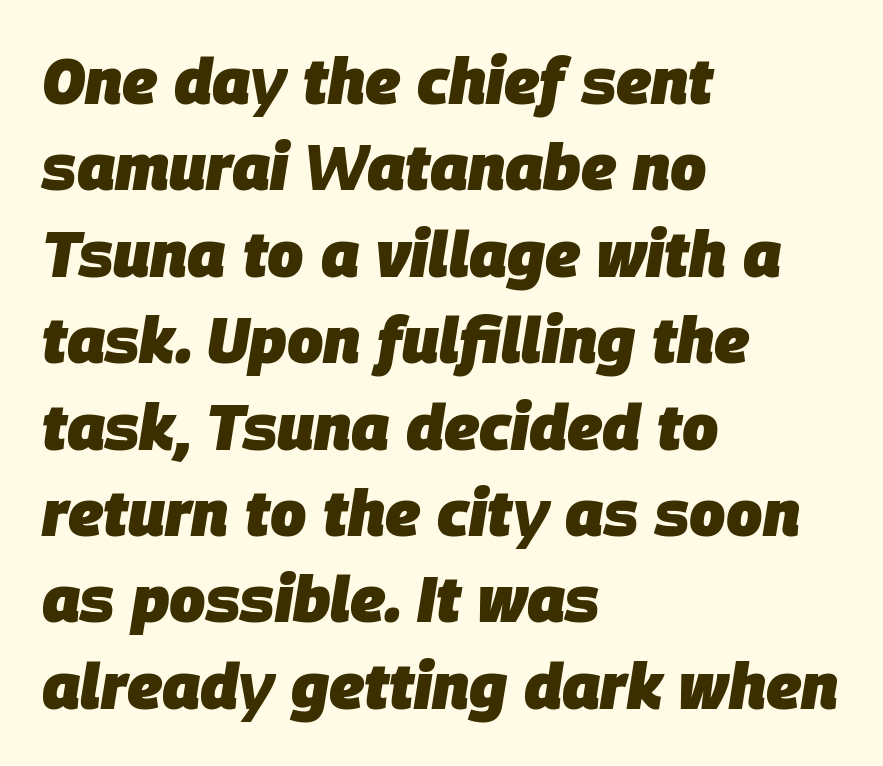
{"italic": "yes", "lean": "right", "slant_degrees": 9, "bold": "yes", "weight": "heavy", "width": "normal", "stroke_contrast": "low", "x_height": "large", "monospaced": "no", "underline": "no", "align": "left", "line_spacing": "normal", "line_spacing_ratio": 1.35, "letter_spacing": "normal", "letter_spacing_em": 0.0, "glyph_px": 64}
